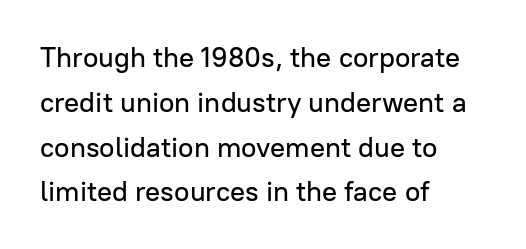
Letterform terminals end flat and unadorned throughout the passage. Here the glyphs are tracked normally, forming tight word shapes. Each row of text sits above clean, open space. Tall strokes in this sample are plumb rather than angled.
